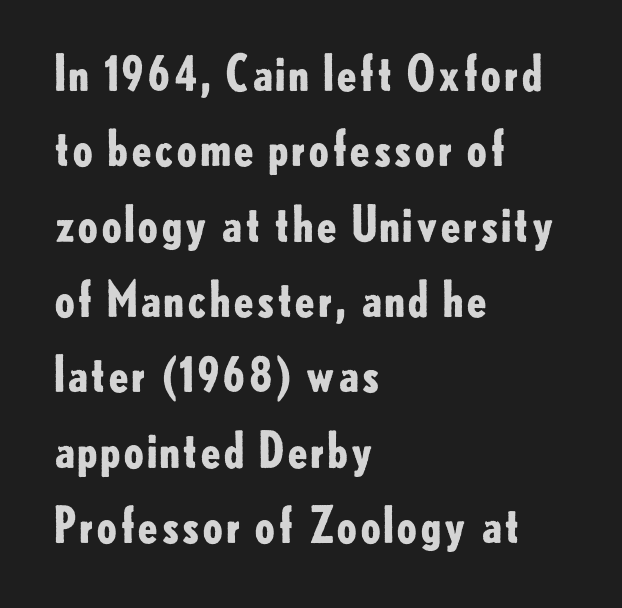
Regular leading. Layout note: lines flush left. I'd call this a sans setting — the letters go barefoot. Set as a true bold cut, around the 700 mark.
